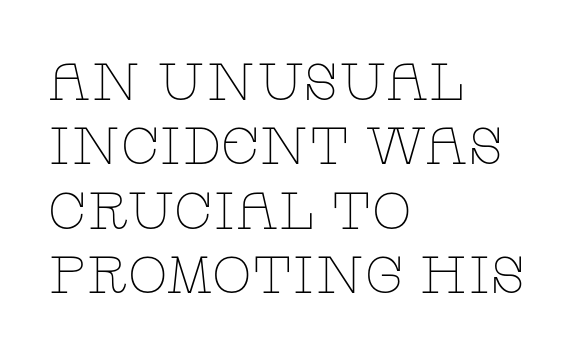
{"serif": "yes", "italic": "no", "bold": "no", "weight": "thin", "width": "wide", "stroke_contrast": "low", "x_height": "large", "monospaced": "no", "underline": "no", "align": "left", "line_spacing_ratio": 1.24, "letter_spacing": "normal", "letter_spacing_em": 0.0, "glyph_px": 52}
